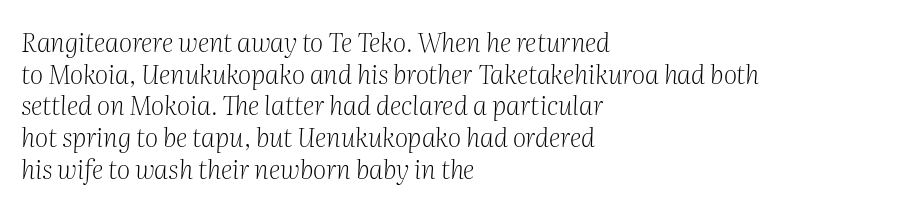
The gap between lines stays unmarked. Is the letter spacing exaggerated? No — it looks like the ordinary default. The typesetting does not lean heavy: it is not bold. Horizontally, the lines are justified to the leading edge only. The typography opts for an oblique posture over an upright one.
